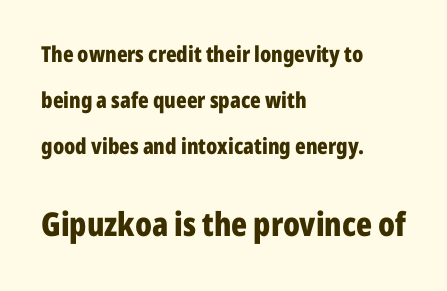
When letters stand straight like this, we call the style roman or upright. The rag falls on the right side of this text block. The specimen omits any rule beneath the text block's lines. Spacing between characters is what you'd get straight out of the box. Is this a fixed-width face? No — the glyphs have proportional, varying widths. You could fit nearly another row in the gap between these rows.
